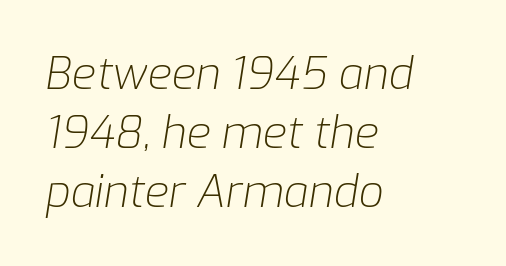
Q: Is the text bold? A: No.
Q: Is the text italic (slanted)? A: Yes, it leans right by about 9 degrees.
Q: Is the text underlined? A: No.
Q: How is the paragraph aligned? A: Left-aligned.
Q: Is the spacing between letters normal or unusually wide? A: Normal.
Q: Is the spacing between lines tight, normal or loose? A: Normal.
Q: Width (condensed, normal, or wide)? A: Normal.
Q: Stroke contrast? A: Low.
Q: x-height? A: Medium.
Q: Monospaced? A: No.
